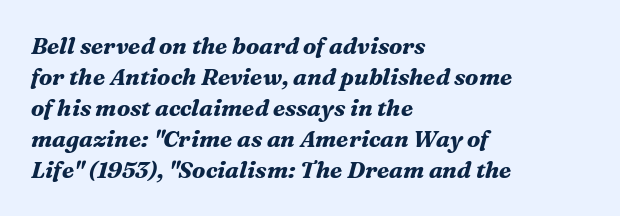
The image shows 23 px bold type, italic (leaning right); set left-aligned, normal line spacing (1.35x), normal letter spacing, not underlined.
